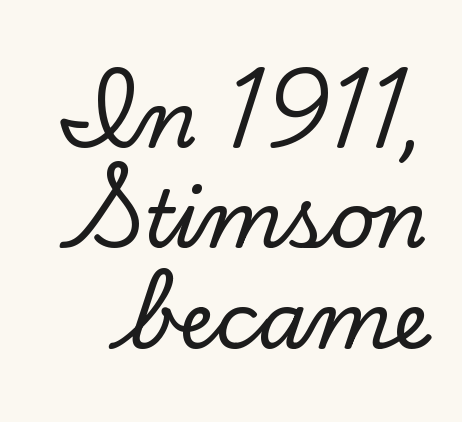
Q: Is the text italic (slanted)? A: Yes.
Q: Is the typeface a serif or a sans-serif typeface? A: Serif.
Q: Is the text underlined? A: No.
Q: How is the paragraph aligned? A: Right-aligned.
Q: Is the spacing between letters normal or unusually wide? A: Normal.
Q: Is the spacing between lines tight, normal or loose? A: Normal.
Q: Width (condensed, normal, or wide)? A: Normal.
Q: Stroke contrast? A: Low.
Q: x-height? A: Small.
Q: Monospaced? A: No.
